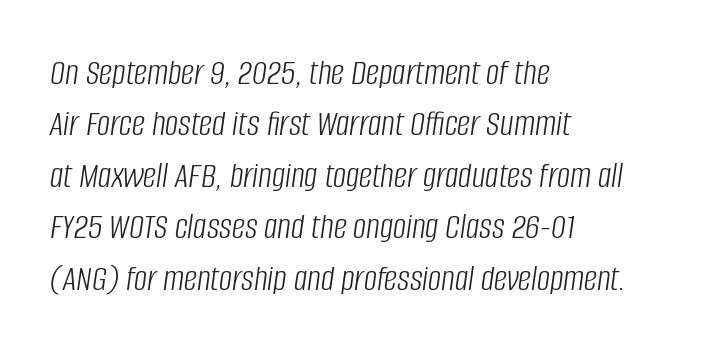
{"italic": "yes", "lean": "right", "slant_degrees": 8, "bold": "no", "weight": "light", "width": "condensed", "stroke_contrast": "low", "x_height": "large", "monospaced": "no", "underline": "no", "align": "left", "line_spacing": "normal", "line_spacing_ratio": 1.39, "letter_spacing": "normal", "letter_spacing_em": 0.0, "glyph_px": 37}
